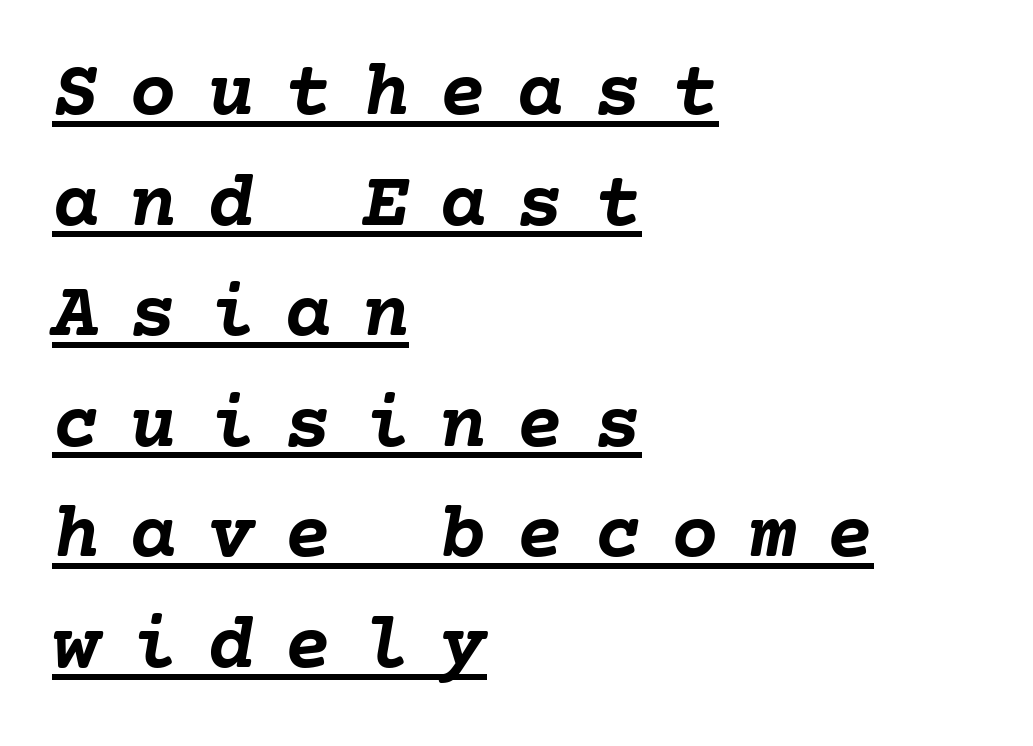
The image shows 79 px semibold type, italic (leaning right); set left-aligned, normal line spacing (1.4x), unusually wide letter spacing (+0.38 em), underlined; low stroke contrast and a medium x-height.
